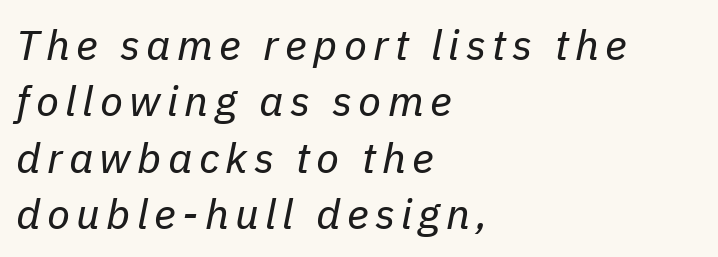
Q: Is the text bold? A: No.
Q: Is the text italic (slanted)? A: Yes, it leans right by about 11 degrees.
Q: Is the text underlined? A: No.
Q: How is the paragraph aligned? A: Left-aligned.
Q: Is the spacing between lines tight, normal or loose? A: Normal.
Q: Width (condensed, normal, or wide)? A: Normal.
Q: Stroke contrast? A: Low.
Q: x-height? A: Medium.
Q: Monospaced? A: No.
